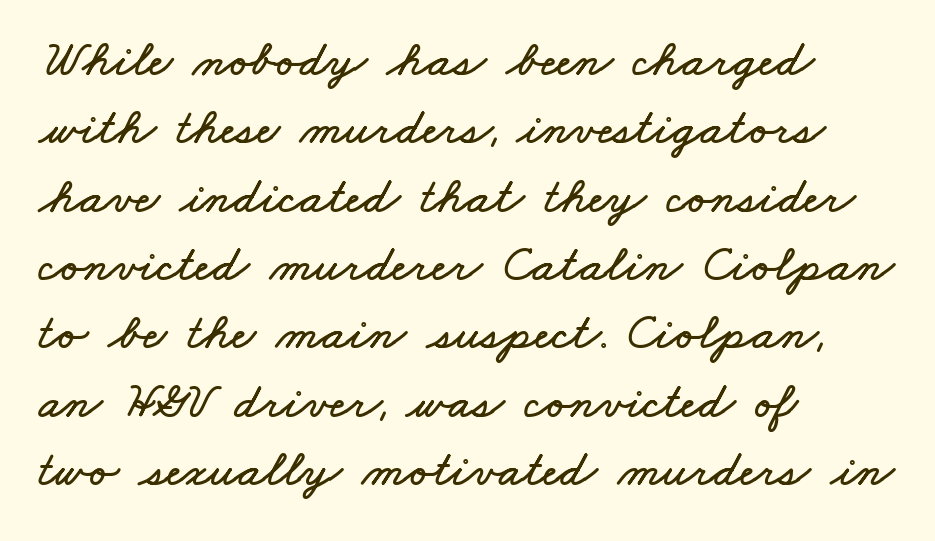
Each word holds together tightly as a unit, with standard inter-letter gaps. The area under the type is left untouched. In CSS terms this would be text-align: left. This sample has the flowing, uneven cadence of proportional lettering.
